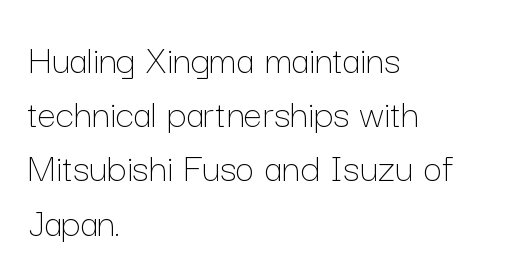
{"italic": "no", "bold": "no", "weight": "thin", "width": "normal", "stroke_contrast": "low", "x_height": "medium", "monospaced": "no", "underline": "no", "align": "left", "line_spacing": "normal", "line_spacing_ratio": 1.29, "letter_spacing": "normal", "letter_spacing_em": 0.0, "glyph_px": 42}
